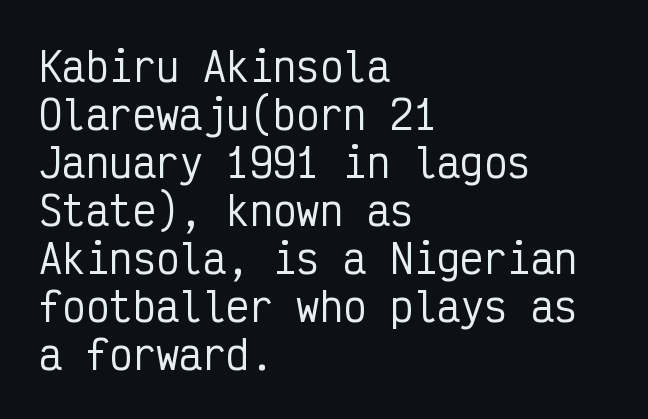
Q: Is the text italic (slanted)? A: No, it is upright.
Q: Is the typeface a serif or a sans-serif typeface? A: Sans-serif.
Q: Is the text underlined? A: No.
Q: How is the paragraph aligned? A: Left-aligned.
Q: Is the spacing between letters normal or unusually wide? A: Normal.
Q: Width (condensed, normal, or wide)? A: Condensed.
Q: Stroke contrast? A: Low.
Q: x-height? A: Medium.
Q: Monospaced? A: Yes.
